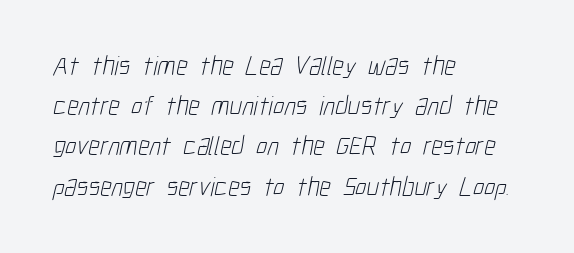
{"bold": "no", "underline": "no", "align": "left", "line_spacing": "normal", "line_spacing_ratio": 1.49, "letter_spacing": "normal", "letter_spacing_em": 0.0, "glyph_px": 27}
